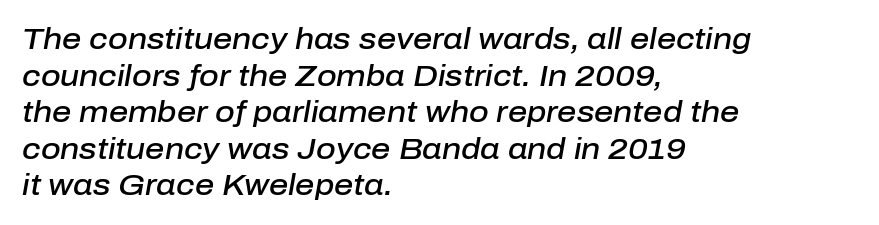
Q: Is the text bold? A: Semi-bold.
Q: Is the text italic (slanted)? A: Yes, it leans right by about 10 degrees.
Q: Is the text underlined? A: No.
Q: How is the paragraph aligned? A: Left-aligned.
Q: Is the spacing between letters normal or unusually wide? A: Normal.
Q: Width (condensed, normal, or wide)? A: Normal.
Q: Stroke contrast? A: Low.
Q: x-height? A: Medium.
Q: Monospaced? A: No.
